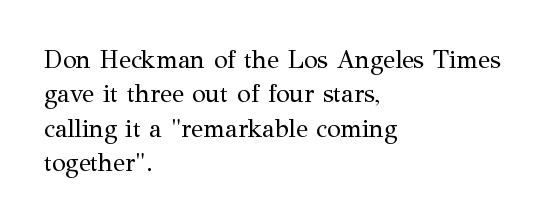
Spacing between characters is what you'd get straight out of the box. The passage shown is not underscored anywhere. The lines in this sample share a left origin and differ only in where they stop. The lines sit at an ordinary, default distance from one another. Is the type heavy? It reads as light-to-regular instead.
